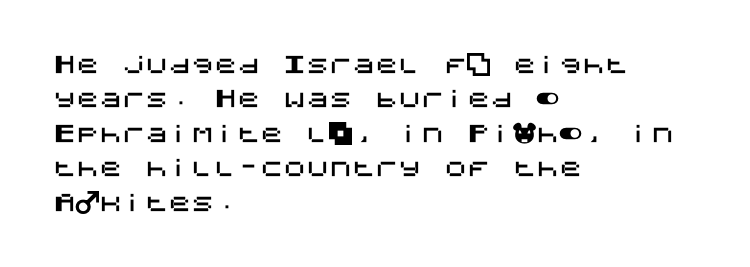
The image shows 23 px text type, upright; set left-aligned, normal line spacing (1.5x), normal letter spacing, not underlined.
